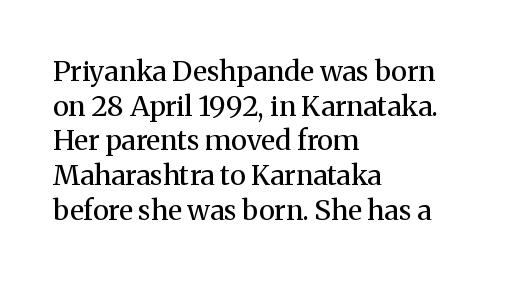
The image shows 28 px regular-weight serif type, upright; set left-aligned, line spacing 1.24x, normal letter spacing, not underlined; medium stroke contrast and a medium x-height.
